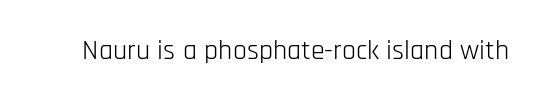
The area under the type is left untouched. The type sits square on the baseline with zero lean. The strokes carry an ordinary text weight at most. Unlike a traditional serif, this face leaves its strokes unadorned. The rendering keeps characters at their native spacing. The face used here is proportionally spaced, like ordinary book or web type.
